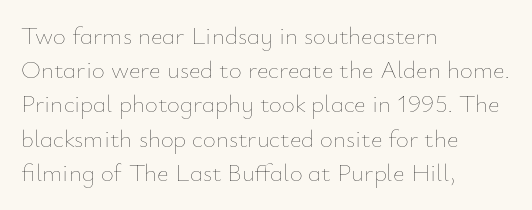
The area under the type is left untouched. A roman cut, with each character standing at attention. Observe the ordinary spacing: letters are neighbours, not strangers. Notice how the passage keeps a crisp vertical edge on the left only.
